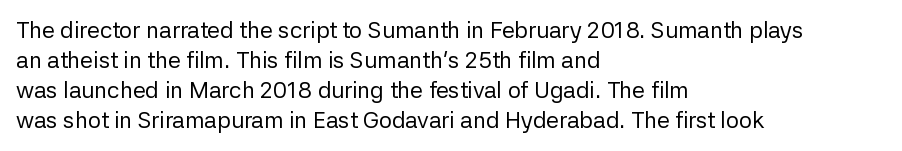
Q: Is the text bold? A: No.
Q: Is the text italic (slanted)? A: No, it is upright.
Q: Is the text underlined? A: No.
Q: How is the paragraph aligned? A: Left-aligned.
Q: Is the spacing between letters normal or unusually wide? A: Normal.
Q: Is the spacing between lines tight, normal or loose? A: Normal.
